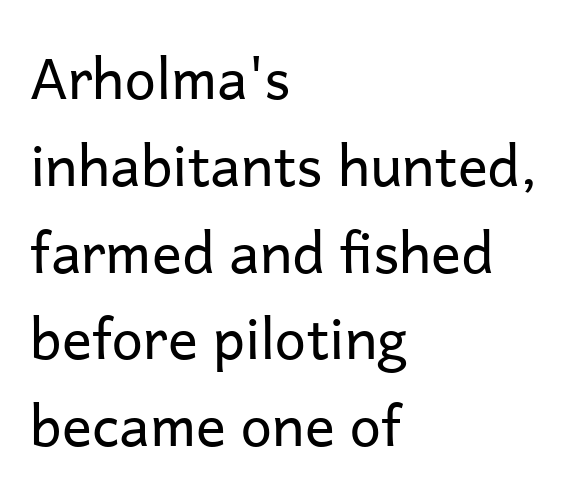
Rendered with straight, roman letterforms. Words appear dense and cohesive because spacing is normal. The space directly below the letters is spotless. The type family on display is of the sans-serif kind.
